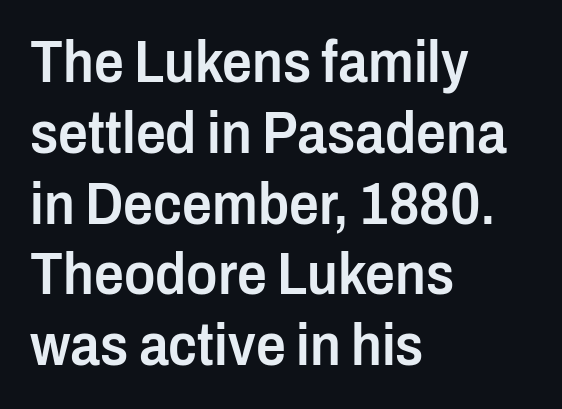
{"serif": "no", "italic": "no", "bold": "semi", "weight": "semibold", "width": "condensed", "stroke_contrast": "low", "x_height": "medium", "monospaced": "no", "underline": "no", "align": "left", "line_spacing_ratio": 1.2, "letter_spacing": "normal", "letter_spacing_em": 0.0, "glyph_px": 59}
